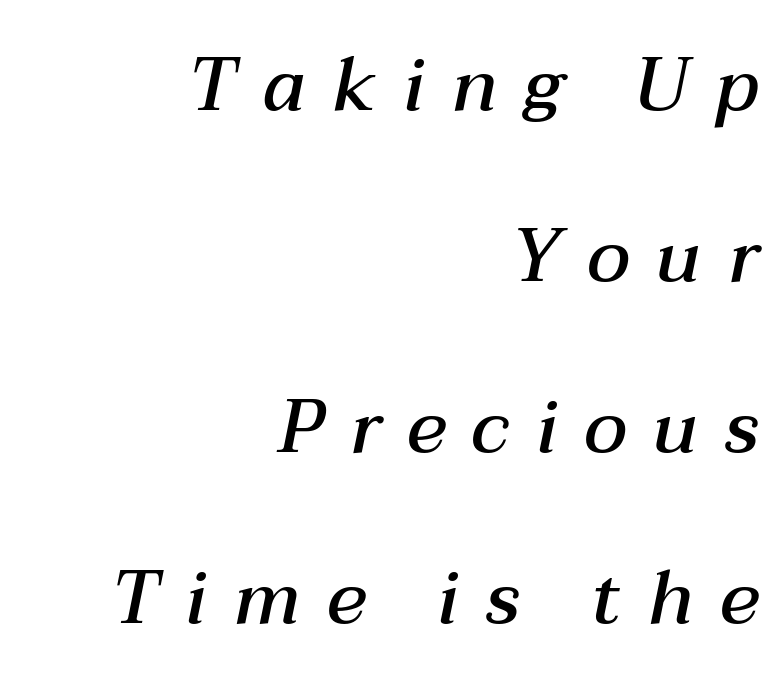
In terms of posture, this sample is oblique. Is the type bold? Partly — it's a semibold, heavier than regular but not fully bold. Regarding leading, the lines here are spaced well apart. The paragraph has a hard right edge and a soft left edge.
